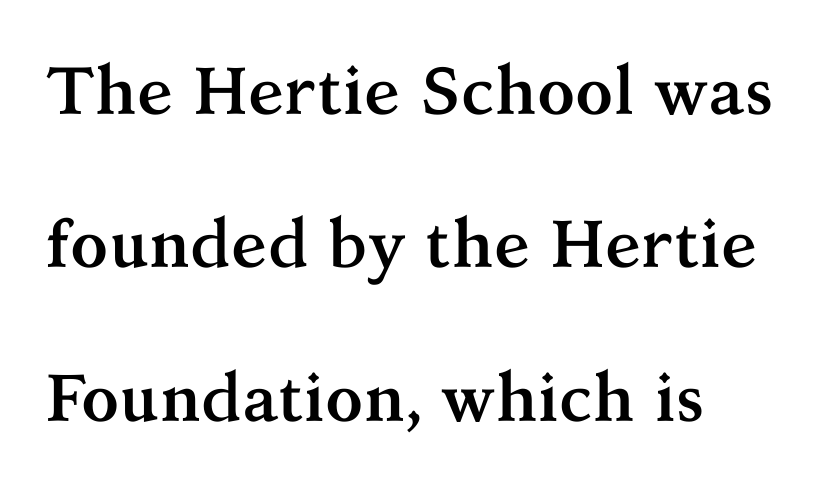
The image shows 67 px semibold serif type, upright; set left-aligned, loose line spacing (2.29x), normal letter spacing, not underlined; medium stroke contrast and a medium x-height.
